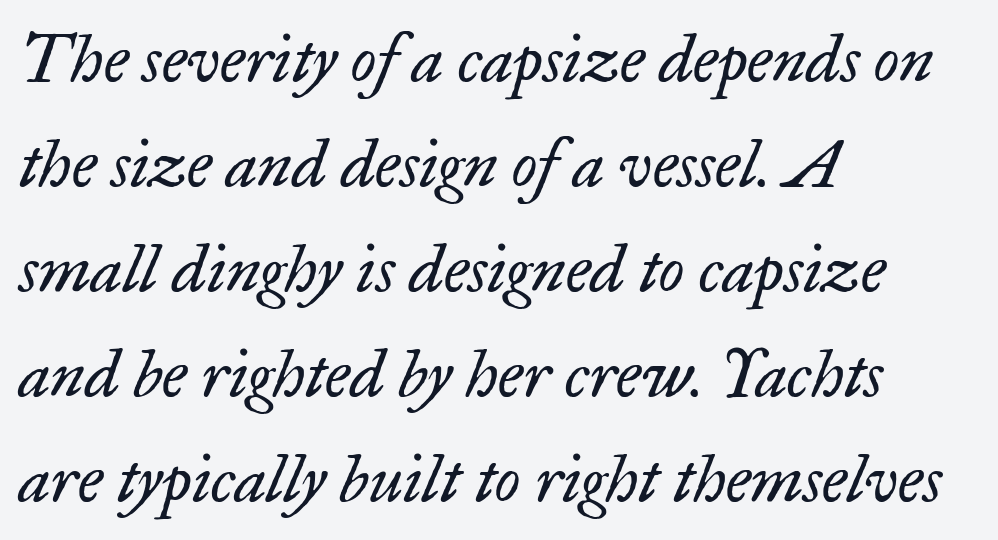
Look at the tracking — it's just the regular setting, nothing added. The foot of each line stays bare and open. Looks like regular typesetting: each glyph gets only the width it needs. Observe the serifs anchoring each vertical stroke in this sample. Heft: none added — not bold. The lines are quadded left.
